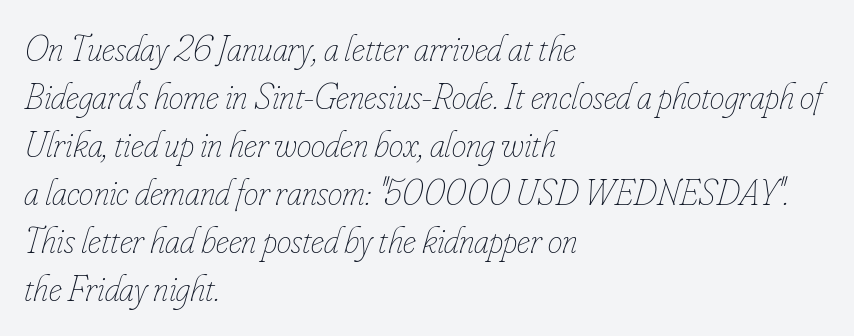
You can tell it's italic because the verticals aren't actually vertical. This sample has the flowing, uneven cadence of proportional lettering. Rule under the text: the space is simply empty. Heaviness? Minimal to ordinary, like unemphasized prose. Words appear dense and cohesive because spacing is normal.
